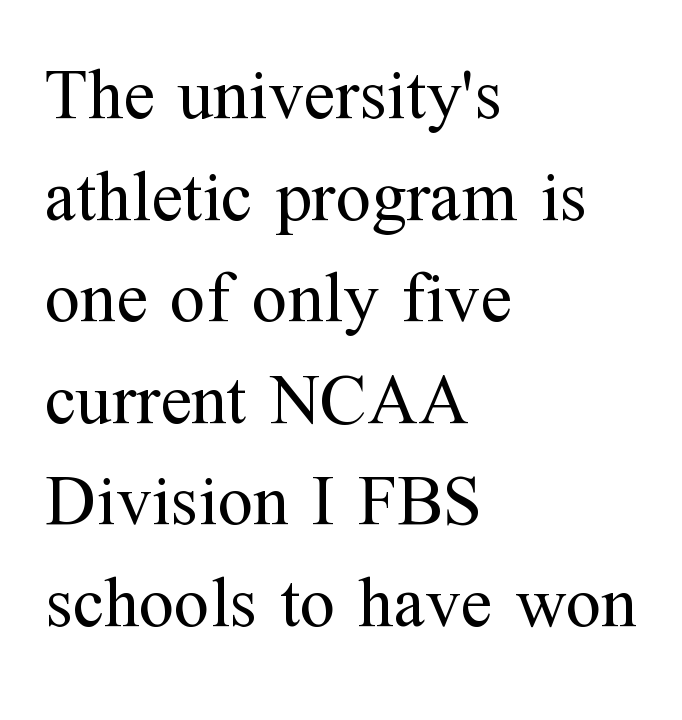
Counters stay open thanks to moderate or lighter strokes. Is there any slant? The stems are plumb. Compared with a centered layout, this one pins lines to the left instead. Honestly, there is no underline to notice here at all. Tracking here is standard; glyphs follow each other at the usual distance. Line spacing here is normal.
